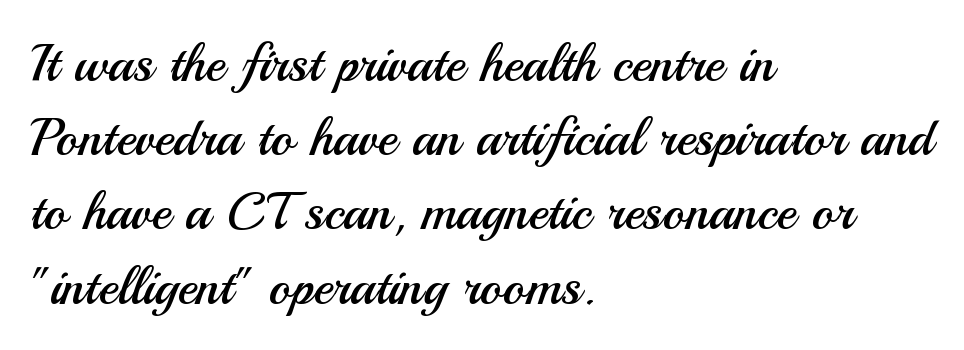
No extra tracking has been applied to these lines. This block has exactly the height ordinary leading produces. Typographically, this falls in the sans-serif category. Think of a printed novel: that variable character pitch is what you see here.
